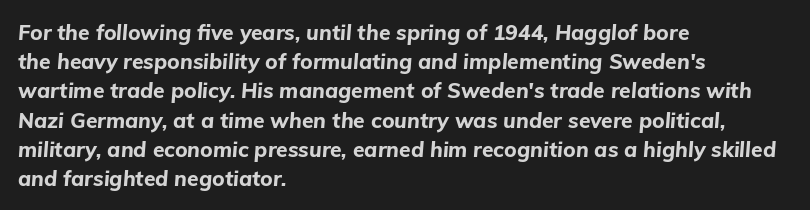
The image shows 21 px bold type, italic (leaning right); set left-aligned, normal line spacing (1.39x), normal letter spacing, not underlined.
